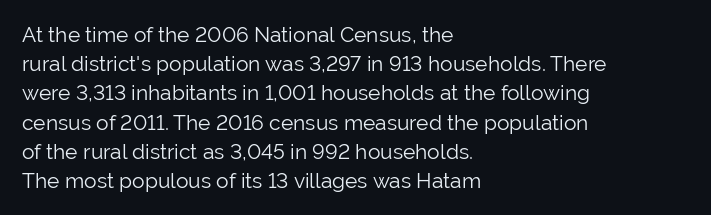
Q: Is the text bold? A: No.
Q: Is the text italic (slanted)? A: No, it is upright.
Q: Is the text underlined? A: No.
Q: How is the paragraph aligned? A: Left-aligned.
Q: Is the spacing between letters normal or unusually wide? A: Normal.
Q: Is the spacing between lines tight, normal or loose? A: Normal.
